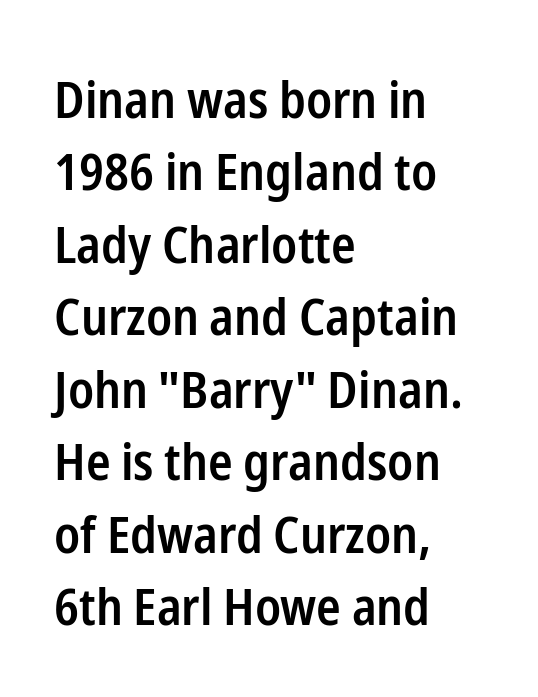
{"serif": "no", "italic": "no", "bold": "semi", "weight": "semibold", "width": "condensed", "stroke_contrast": "low", "x_height": "medium", "monospaced": "no", "underline": "no", "align": "left", "line_spacing": "normal", "line_spacing_ratio": 1.42, "letter_spacing": "normal", "letter_spacing_em": 0.0, "glyph_px": 51}
